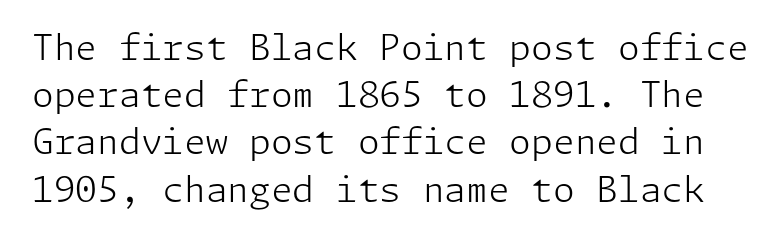
{"serif": "no", "italic": "no", "bold": "no", "weight": "light", "width": "normal", "stroke_contrast": "low", "x_height": "medium", "underline": "no", "line_spacing": "normal", "line_spacing_ratio": 1.35, "letter_spacing": "normal", "letter_spacing_em": 0.0, "glyph_px": 35}
